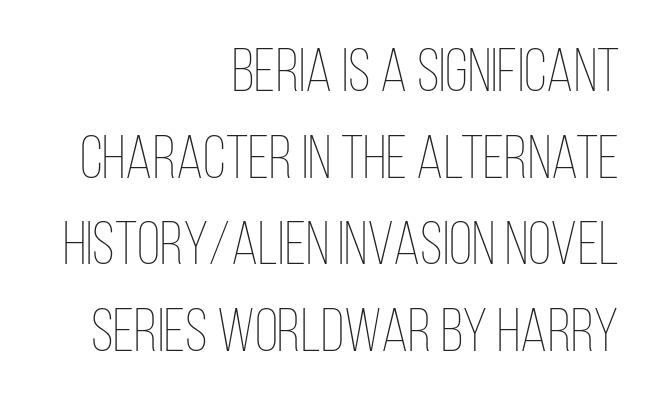
Q: Is the text bold? A: No.
Q: Is the text italic (slanted)? A: No, it is upright.
Q: Is the text underlined? A: No.
Q: How is the paragraph aligned? A: Right-aligned.
Q: Is the spacing between letters normal or unusually wide? A: Normal.
Q: Is the spacing between lines tight, normal or loose? A: Normal.
Q: Width (condensed, normal, or wide)? A: Condensed.
Q: Stroke contrast? A: Low.
Q: x-height? A: Large.
Q: Monospaced? A: No.
